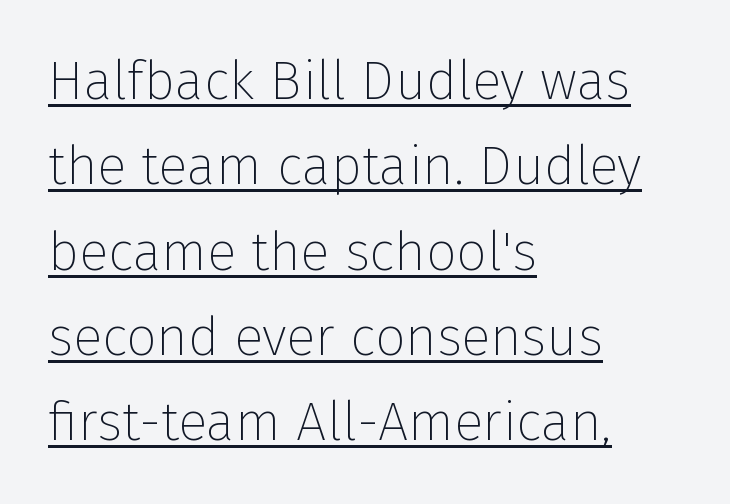
{"serif": "no", "italic": "no", "bold": "no", "weight": "thin", "width": "normal", "stroke_contrast": "low", "x_height": "medium", "monospaced": "no", "underline": "yes", "align": "left", "line_spacing": "normal", "line_spacing_ratio": 1.58, "letter_spacing": "normal", "letter_spacing_em": 0.0, "glyph_px": 54}
